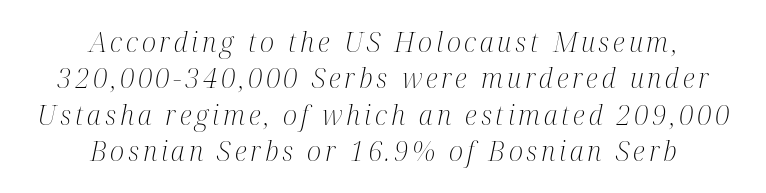
Q: Is the text bold? A: No.
Q: Is the text italic (slanted)? A: Yes, it leans right by about 12 degrees.
Q: Is the text underlined? A: No.
Q: How is the paragraph aligned? A: Centered.
Q: Is the spacing between lines tight, normal or loose? A: Normal.
